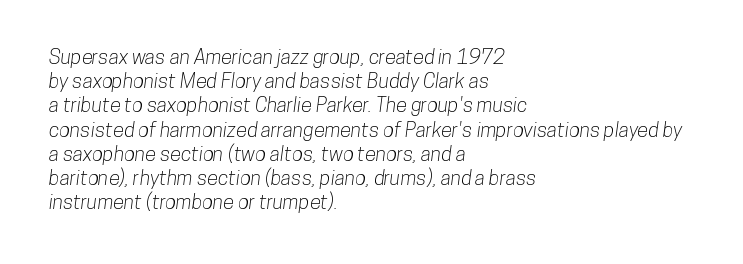
{"underline": "no", "align": "left", "line_spacing_ratio": 1.21, "letter_spacing": "normal", "letter_spacing_em": 0.0, "glyph_px": 20}
